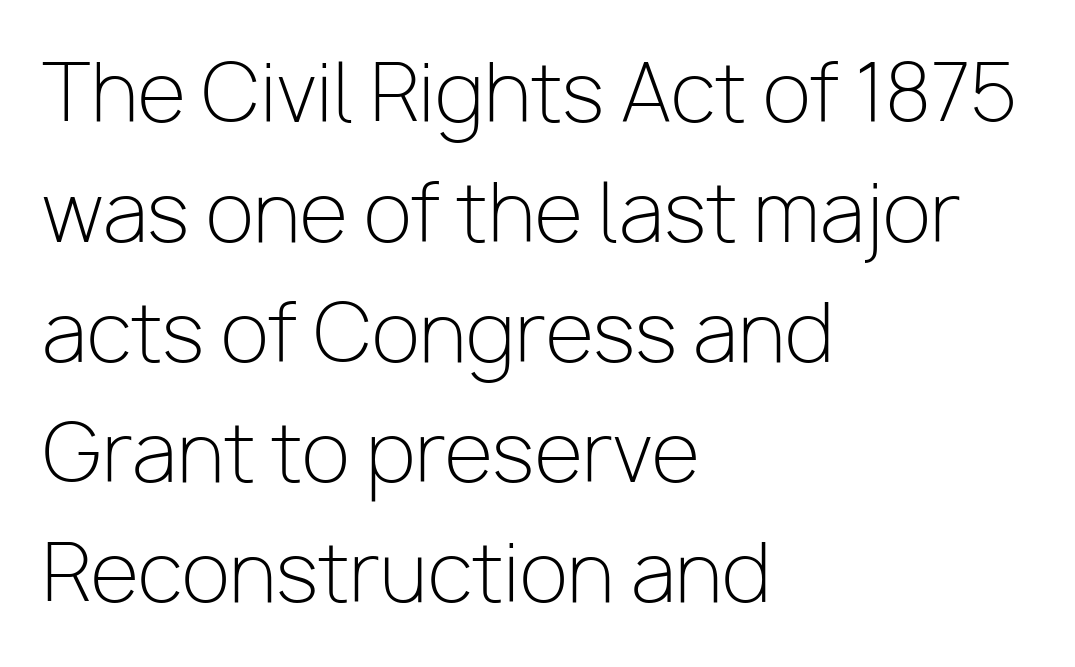
Q: Is the text bold? A: No.
Q: Is the text italic (slanted)? A: No, it is upright.
Q: Is the typeface a serif or a sans-serif typeface? A: Sans-serif.
Q: Is the text underlined? A: No.
Q: How is the paragraph aligned? A: Left-aligned.
Q: Is the spacing between letters normal or unusually wide? A: Normal.
Q: Is the spacing between lines tight, normal or loose? A: Normal.
Q: Width (condensed, normal, or wide)? A: Normal.
Q: Stroke contrast? A: Low.
Q: x-height? A: Medium.
Q: Monospaced? A: No.
